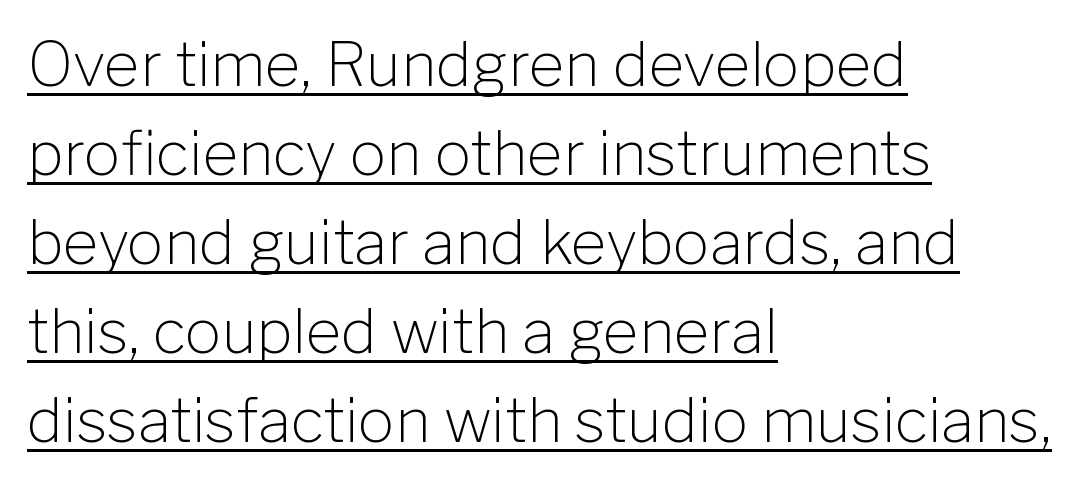
Q: Is the text bold? A: No.
Q: Is the text italic (slanted)? A: No, it is upright.
Q: Is the typeface a serif or a sans-serif typeface? A: Sans-serif.
Q: Is the text underlined? A: Yes.
Q: How is the paragraph aligned? A: Left-aligned.
Q: Is the spacing between letters normal or unusually wide? A: Normal.
Q: Is the spacing between lines tight, normal or loose? A: Normal.
Q: Width (condensed, normal, or wide)? A: Normal.
Q: Stroke contrast? A: Low.
Q: x-height? A: Medium.
Q: Monospaced? A: No.
